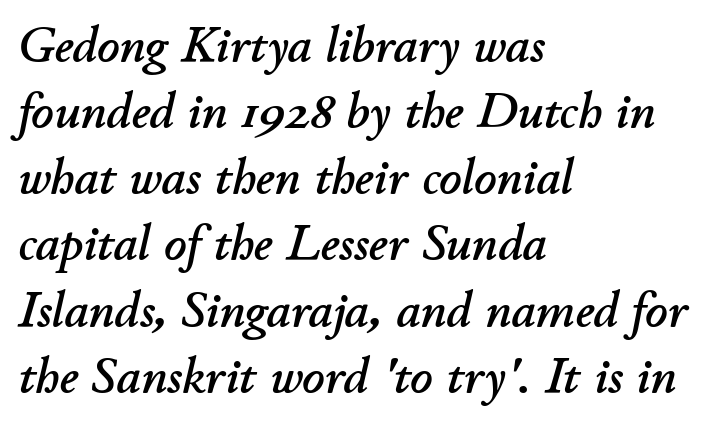
{"italic": "yes", "lean": "right", "slant_degrees": 11, "width": "normal", "stroke_contrast": "low", "x_height": "small", "monospaced": "no", "underline": "no", "align": "left", "line_spacing": "normal", "line_spacing_ratio": 1.35, "letter_spacing": "normal", "letter_spacing_em": 0.0, "glyph_px": 49}
